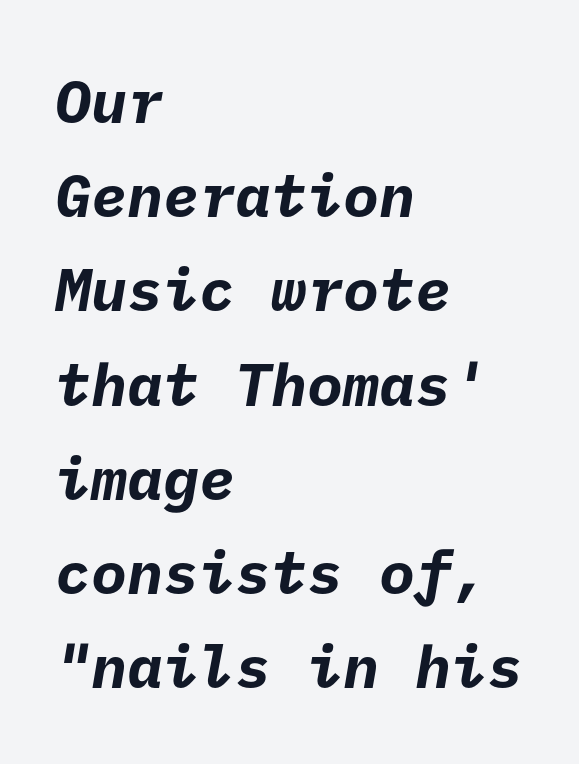
Q: Is the text bold? A: Yes.
Q: Is the typeface a serif or a sans-serif typeface? A: Sans-serif.
Q: Is the text underlined? A: No.
Q: How is the paragraph aligned? A: Left-aligned.
Q: Is the spacing between letters normal or unusually wide? A: Normal.
Q: Is the spacing between lines tight, normal or loose? A: Normal.
Q: Width (condensed, normal, or wide)? A: Normal.
Q: Stroke contrast? A: Low.
Q: x-height? A: Medium.
